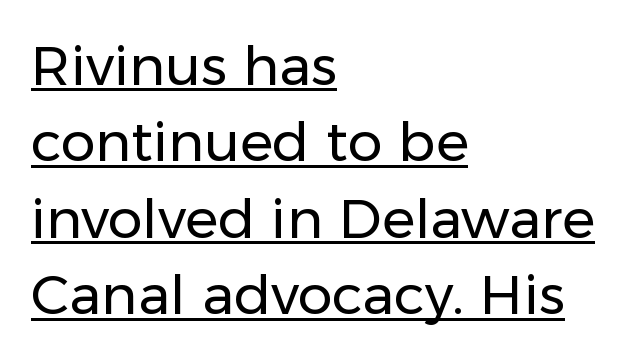
{"serif": "no", "italic": "no", "bold": "no", "weight": "regular", "width": "normal", "stroke_contrast": "low", "x_height": "medium", "monospaced": "no", "underline": "yes", "align": "left", "line_spacing": "normal", "line_spacing_ratio": 1.39, "letter_spacing": "normal", "letter_spacing_em": 0.0, "glyph_px": 55}
